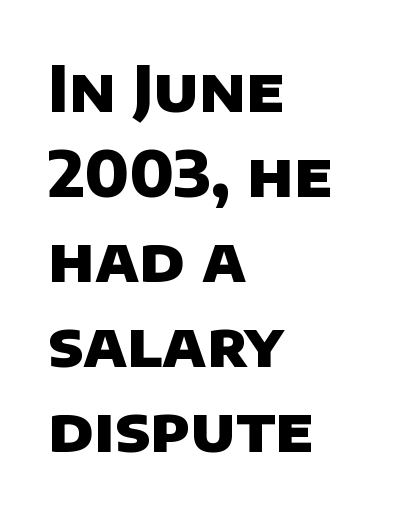
{"serif": "no", "bold": "yes", "weight": "heavy", "width": "normal", "stroke_contrast": "low", "x_height": "large", "monospaced": "no", "underline": "no", "align": "left", "line_spacing": "normal", "line_spacing_ratio": 1.37, "letter_spacing": "normal", "letter_spacing_em": 0.0, "glyph_px": 62}
